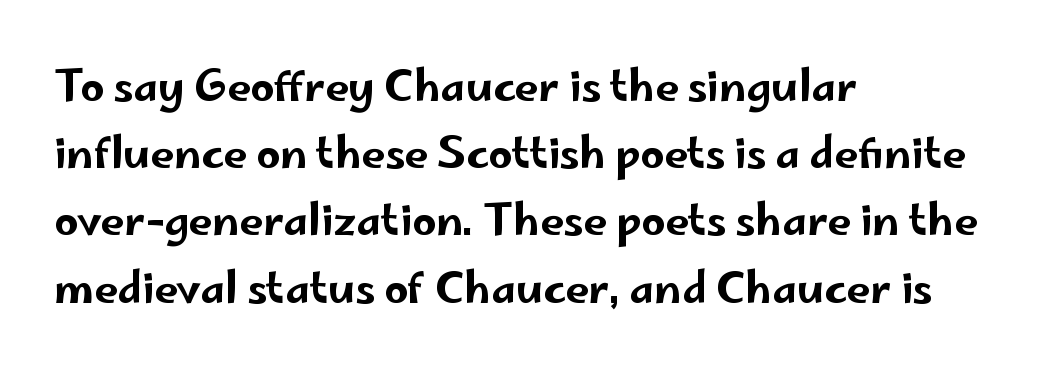
Q: Is the text italic (slanted)? A: No, it is upright.
Q: Is the typeface a serif or a sans-serif typeface? A: Sans-serif.
Q: Is the text underlined? A: No.
Q: How is the paragraph aligned? A: Left-aligned.
Q: Is the spacing between letters normal or unusually wide? A: Normal.
Q: Is the spacing between lines tight, normal or loose? A: Normal.
Q: Width (condensed, normal, or wide)? A: Wide.
Q: Stroke contrast? A: Low.
Q: x-height? A: Small.
Q: Monospaced? A: No.
